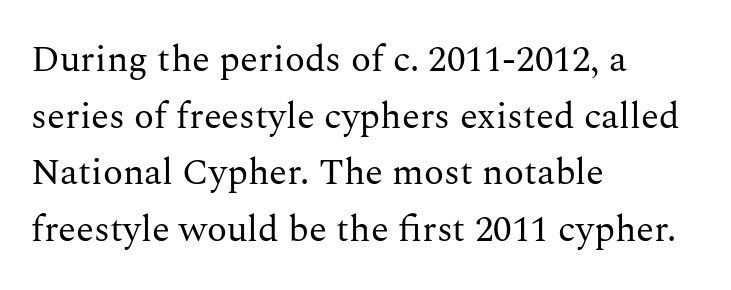
Q: Is the text bold? A: No.
Q: Is the text italic (slanted)? A: No, it is upright.
Q: Is the typeface a serif or a sans-serif typeface? A: Serif.
Q: Is the text underlined? A: No.
Q: How is the paragraph aligned? A: Left-aligned.
Q: Is the spacing between letters normal or unusually wide? A: Normal.
Q: Is the spacing between lines tight, normal or loose? A: Normal.
Q: Width (condensed, normal, or wide)? A: Normal.
Q: Stroke contrast? A: Medium.
Q: x-height? A: Medium.
Q: Monospaced? A: No.
